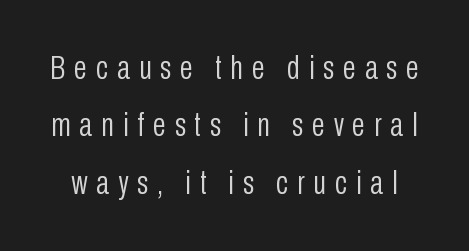
The image shows 34 px light, condensed sans-serif type, upright; set normal line spacing (1.69x), unusually wide letter spacing (+0.26 em), not underlined; low stroke contrast and a medium x-height.
